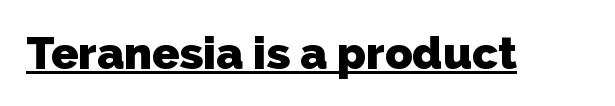
The image shows 45 px heavy sans-serif type; set normal letter spacing, underlined; low stroke contrast and a medium x-height.
